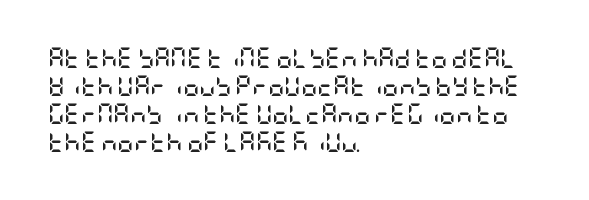
The image shows 20 px bold type, upright; set left-aligned, normal line spacing (1.4x), normal letter spacing, not underlined.
